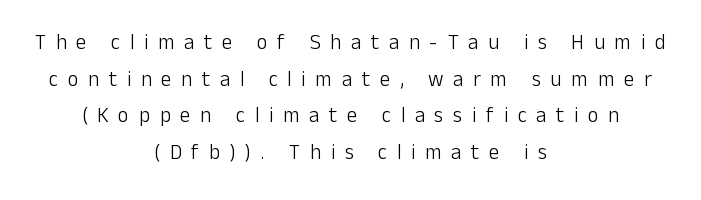
Q: Is the text bold? A: No.
Q: Is the text italic (slanted)? A: No, it is upright.
Q: Is the text underlined? A: No.
Q: How is the paragraph aligned? A: Centered.
Q: Is the spacing between letters normal or unusually wide? A: Unusually wide.
